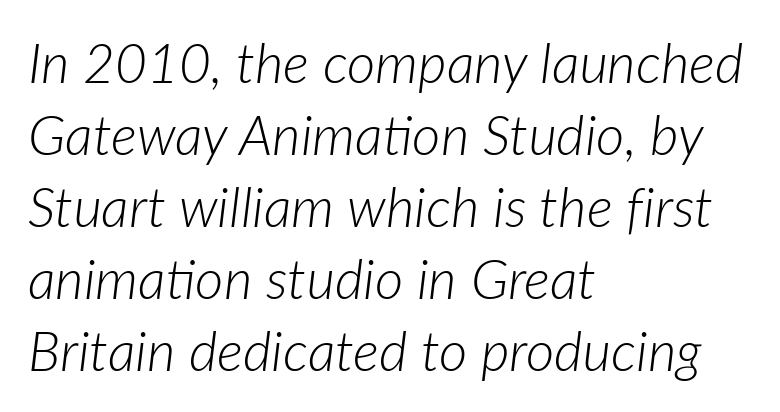
The image shows 55 px light type, italic (leaning right); set left-aligned, normal line spacing (1.31x), normal letter spacing, not underlined; low stroke contrast and a medium x-height.
